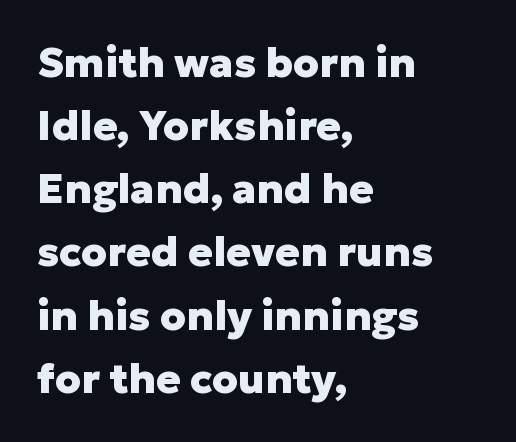
Is there much room between lines? A standard amount, neither cramped nor airy. Does the weight exceed regular? Yes, all the way to bold. The rendering uses natural spacing where letterforms have individual widths. Letterform terminals end flat and unadorned throughout the passage. These lines are set flush left with a ragged right edge. Words appear dense and cohesive because spacing is normal.
